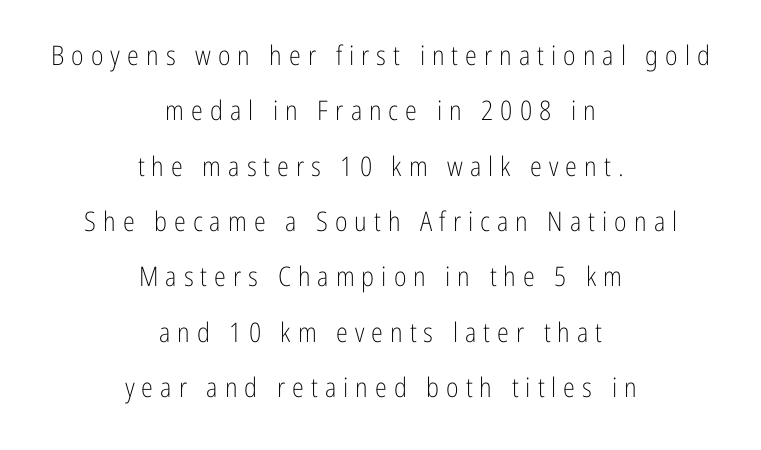
{"italic": "no", "bold": "no", "underline": "no", "align": "center", "line_spacing": "loose", "line_spacing_ratio": 2.05, "letter_spacing": "wide", "letter_spacing_em": 0.26, "glyph_px": 27}
